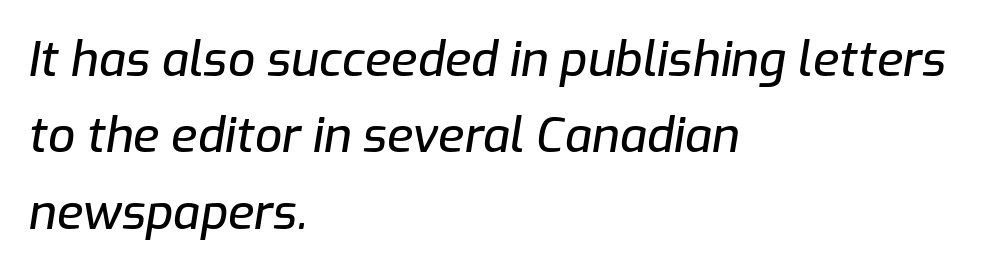
The image shows 48 px text type, italic (leaning right); set left-aligned, normal line spacing (1.59x), normal letter spacing, not underlined; low stroke contrast and a medium x-height.
